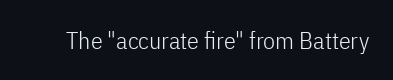
Only glyphs here, with clear space below each row. Notice how the stems are strictly vertical — no italics here. Between one letter and the next there's only the usual sliver of space. Is this a heavy cut? Hardly; it is regular or lighter.
